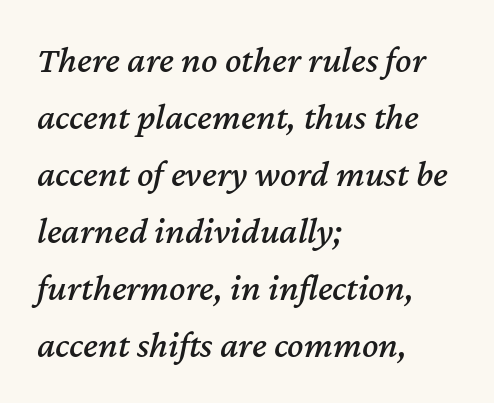
A typesetter would call this proportional, since set widths differ per character. A normal amount of white space separates one row of letters from the next. A clean baseline with only descenders dipping below it. Every row of glyphs begins at an identical x-position on the left. The gaps between neighbouring characters are ordinary and unremarkable. You can tell it's italic because the verticals aren't actually vertical.
